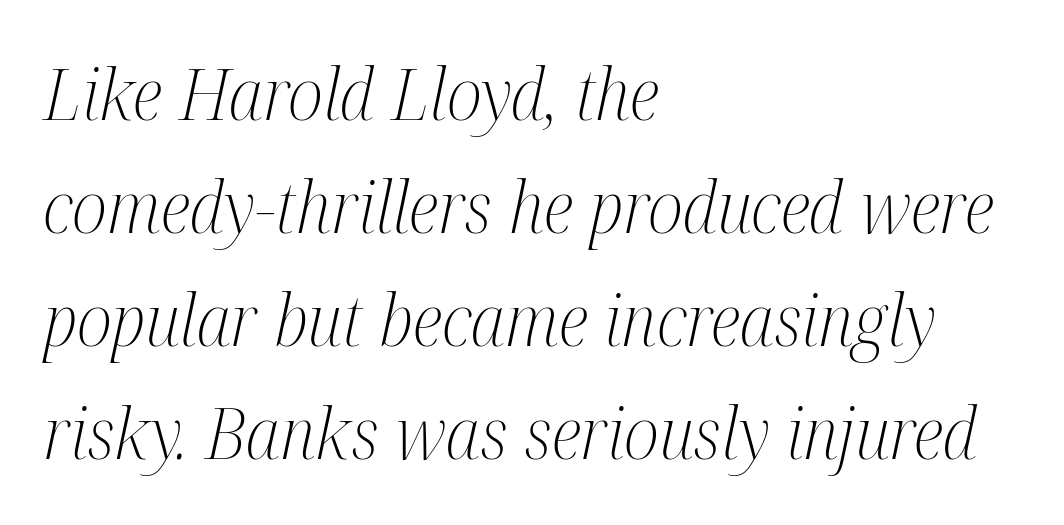
Q: Is the text bold? A: No.
Q: Is the text italic (slanted)? A: Yes, it leans right by about 12 degrees.
Q: Is the typeface a serif or a sans-serif typeface? A: Serif.
Q: Is the text underlined? A: No.
Q: How is the paragraph aligned? A: Left-aligned.
Q: Is the spacing between letters normal or unusually wide? A: Normal.
Q: Is the spacing between lines tight, normal or loose? A: Normal.
Q: Width (condensed, normal, or wide)? A: Condensed.
Q: Stroke contrast? A: Medium.
Q: x-height? A: Medium.
Q: Monospaced? A: No.
